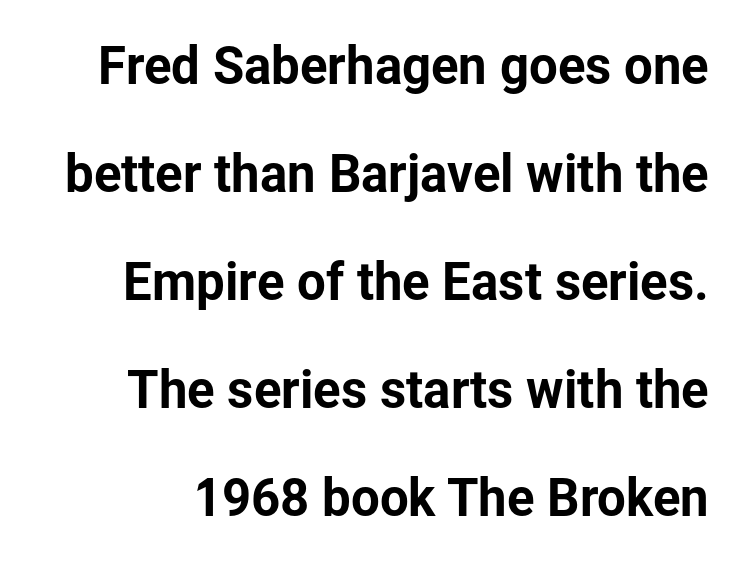
No italicization has been applied; the sample stays upright. The horizontal fit of the characters is conventional and even. Classification — sans serif. Line spacing here is loose. Plain, unruled lines of type.
